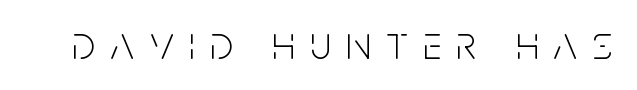
Q: Is the text bold? A: No.
Q: Is the text italic (slanted)? A: No, it is upright.
Q: Is the typeface a serif or a sans-serif typeface? A: Sans-serif.
Q: Is the text underlined? A: No.
Q: Is the spacing between letters normal or unusually wide? A: Unusually wide.
Q: Width (condensed, normal, or wide)? A: Condensed.
Q: Stroke contrast? A: Low.
Q: x-height? A: Large.
Q: Monospaced? A: No.
